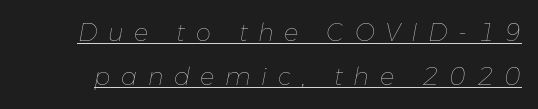
Q: Is the text bold? A: No.
Q: Is the text italic (slanted)? A: Yes, it leans right by about 11 degrees.
Q: Is the text underlined? A: Yes.
Q: Is the spacing between letters normal or unusually wide? A: Unusually wide.
